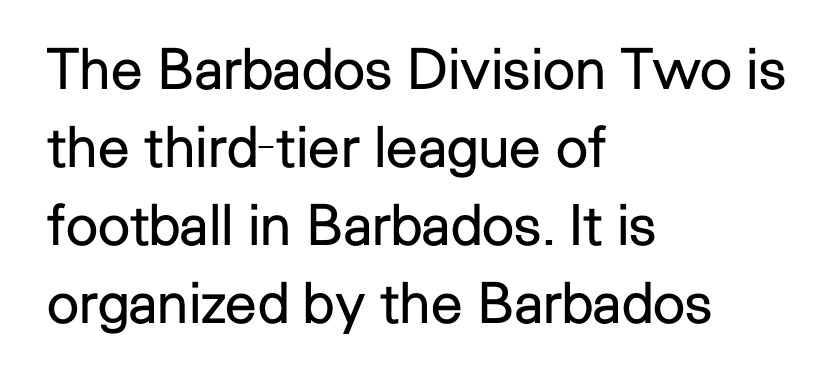
Q: Is the text bold? A: No.
Q: Is the text italic (slanted)? A: No, it is upright.
Q: Is the typeface a serif or a sans-serif typeface? A: Sans-serif.
Q: Is the text underlined? A: No.
Q: How is the paragraph aligned? A: Left-aligned.
Q: Is the spacing between letters normal or unusually wide? A: Normal.
Q: Is the spacing between lines tight, normal or loose? A: Normal.
Q: Width (condensed, normal, or wide)? A: Normal.
Q: Stroke contrast? A: Low.
Q: x-height? A: Medium.
Q: Monospaced? A: No.
